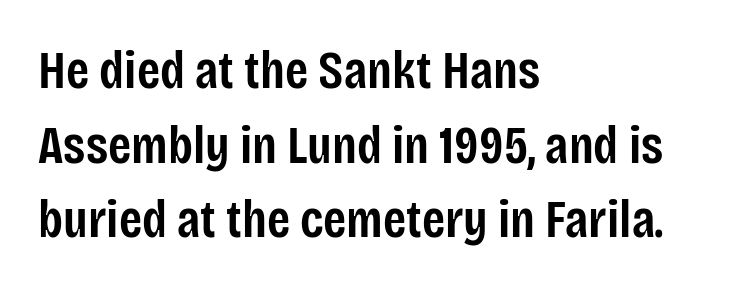
The lines sit at an ordinary, default distance from one another. Font category for this specimen: sans-serif. Check under the words: just untouched page. Does the lettering tilt? It doesn't — this is upright.
